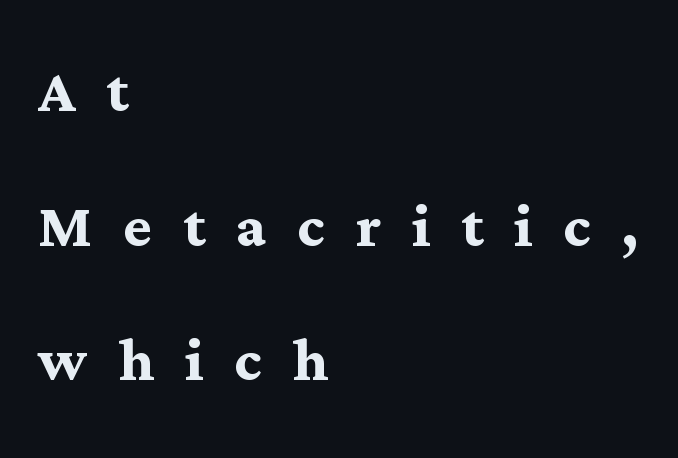
{"serif": "yes", "italic": "no", "bold": "yes", "weight": "semibold", "width": "normal", "stroke_contrast": "medium", "x_height": "medium", "monospaced": "no", "underline": "no", "align": "left", "line_spacing_ratio": 1.75, "letter_spacing": "wide", "letter_spacing_em": 0.4, "glyph_px": 77}
